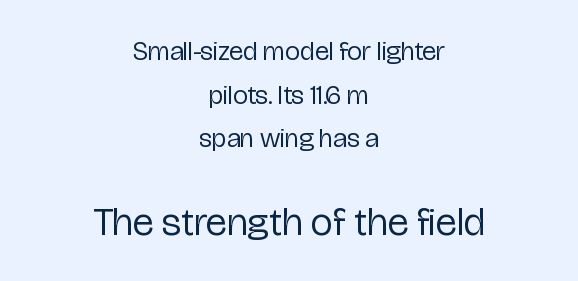
The image shows 40 px regular-weight, condensed sans-serif type, upright; set centered, normal line spacing (1.62x), normal letter spacing, not underlined; the second (bottom) block is 1.48x larger; low stroke contrast and a medium x-height.
